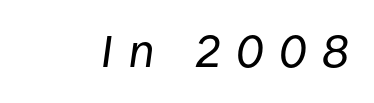
The image shows 45 px regular-weight type, italic (leaning right); set unusually wide letter spacing (+0.34 em), not underlined; low stroke contrast and a large x-height.
